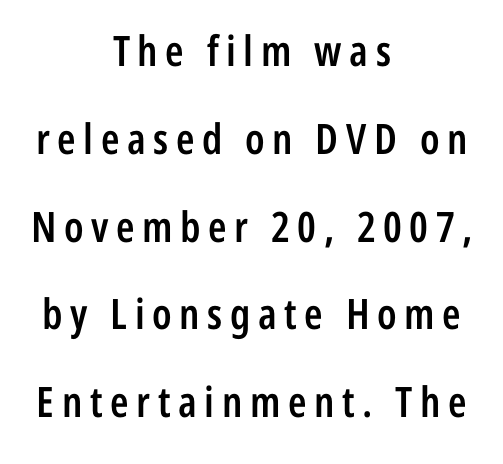
Q: Is the text bold? A: Semi-bold.
Q: Is the text italic (slanted)? A: No, it is upright.
Q: Is the typeface a serif or a sans-serif typeface? A: Sans-serif.
Q: Is the text underlined? A: No.
Q: How is the paragraph aligned? A: Centered.
Q: Is the spacing between lines tight, normal or loose? A: Loose.
Q: Width (condensed, normal, or wide)? A: Condensed.
Q: Stroke contrast? A: Low.
Q: x-height? A: Medium.
Q: Monospaced? A: No.
